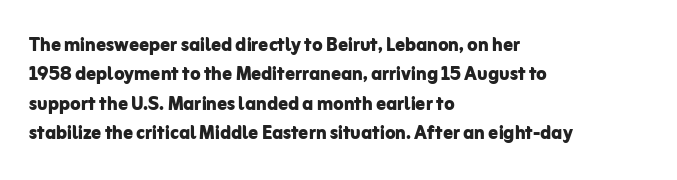
Q: Is the text bold? A: Yes.
Q: Is the text italic (slanted)? A: No, it is upright.
Q: Is the text underlined? A: No.
Q: How is the paragraph aligned? A: Left-aligned.
Q: Is the spacing between letters normal or unusually wide? A: Normal.
